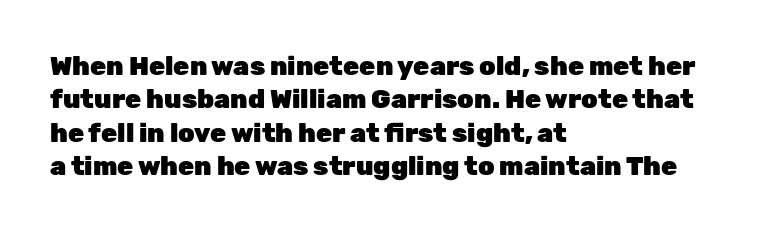
Q: Is the text bold? A: Yes.
Q: Is the text italic (slanted)? A: No, it is upright.
Q: Is the text underlined? A: No.
Q: How is the paragraph aligned? A: Left-aligned.
Q: Is the spacing between letters normal or unusually wide? A: Normal.
Q: Is the spacing between lines tight, normal or loose? A: Normal.
